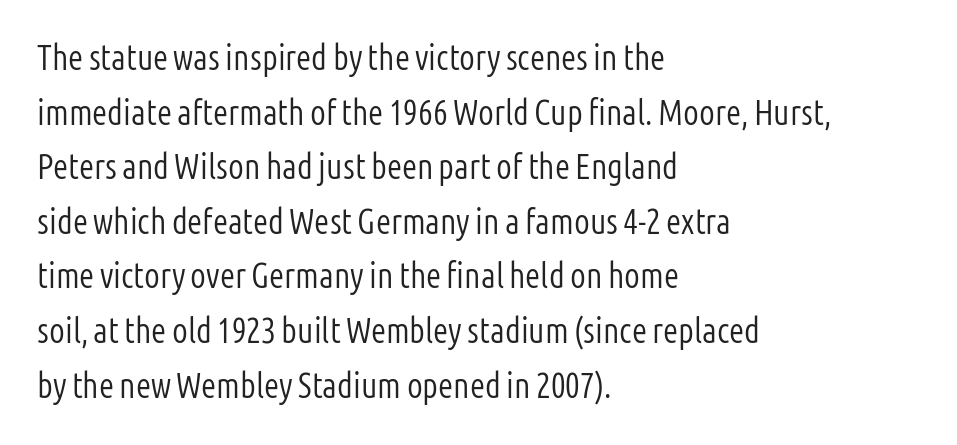
Q: Is the text bold? A: No.
Q: Is the text italic (slanted)? A: No, it is upright.
Q: Is the typeface a serif or a sans-serif typeface? A: Sans-serif.
Q: Is the text underlined? A: No.
Q: How is the paragraph aligned? A: Left-aligned.
Q: Is the spacing between letters normal or unusually wide? A: Normal.
Q: Is the spacing between lines tight, normal or loose? A: Normal.
Q: Width (condensed, normal, or wide)? A: Condensed.
Q: Stroke contrast? A: Low.
Q: x-height? A: Medium.
Q: Monospaced? A: No.
